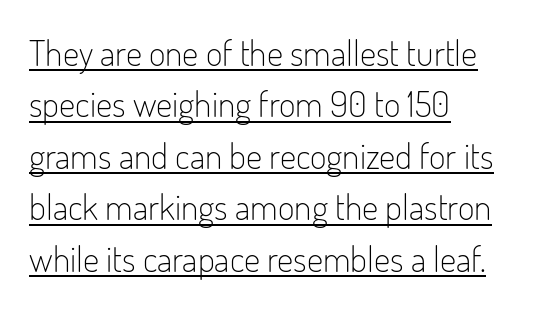
You could call the tracking neutral — neither tight nor loose. Has an underline been added? It has. This reads as an unemphasized weight, regular at the heaviest. The typeface chosen for these lines omits serifs.
